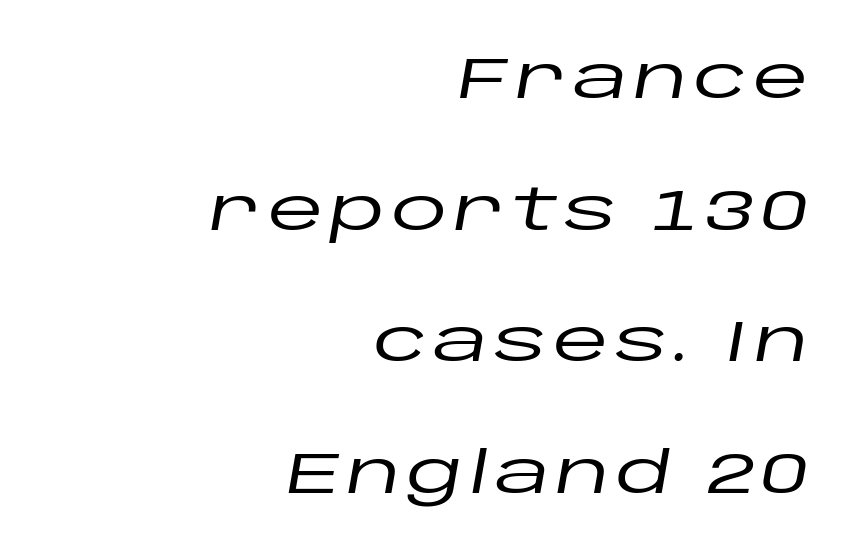
{"italic": "yes", "lean": "right", "slant_degrees": 10, "width": "wide", "stroke_contrast": "low", "x_height": "large", "monospaced": "no", "underline": "no", "align": "right", "line_spacing": "loose", "line_spacing_ratio": 2.31, "glyph_px": 57}
